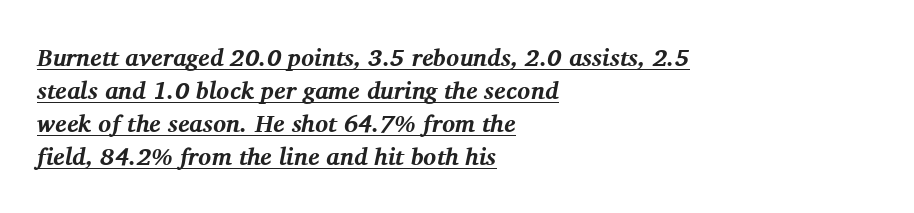
{"italic": "yes", "lean": "right", "slant_degrees": 11, "bold": "yes", "underline": "yes", "align": "left", "line_spacing": "normal", "line_spacing_ratio": 1.37, "letter_spacing": "normal", "letter_spacing_em": 0.0, "glyph_px": 24}
